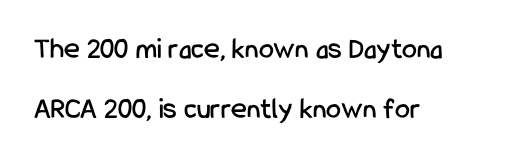
The image shows 30 px condensed sans-serif type, upright; set left-aligned, loose line spacing (2.0x), normal letter spacing, not underlined; low stroke contrast and a medium x-height.
